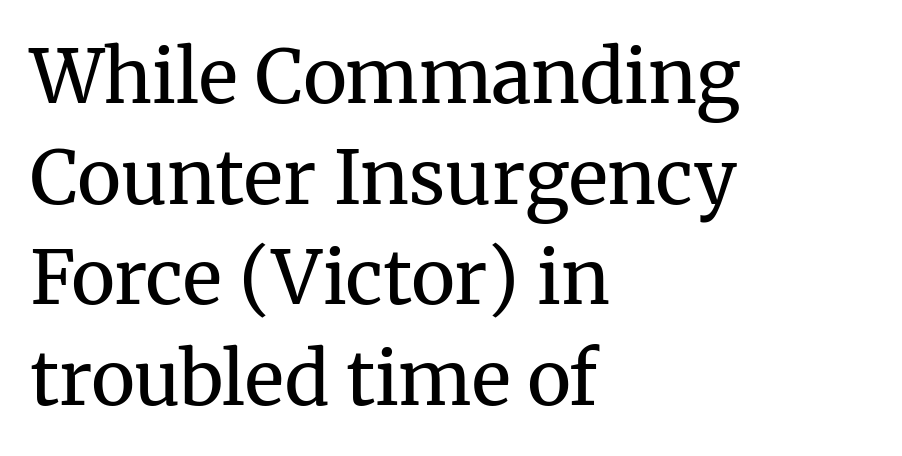
The image shows 74 px regular-weight serif type, upright; set left-aligned, normal line spacing (1.36x), normal letter spacing, not underlined; medium stroke contrast and a medium x-height.
